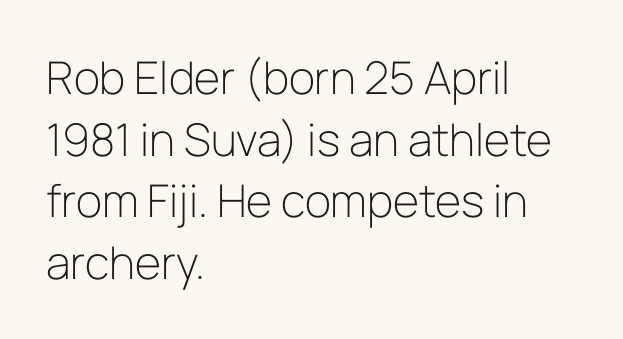
{"serif": "no", "italic": "no", "bold": "no", "weight": "light", "width": "normal", "stroke_contrast": "low", "x_height": "medium", "monospaced": "no", "underline": "no", "align": "left", "line_spacing": "normal", "line_spacing_ratio": 1.37, "letter_spacing": "normal", "letter_spacing_em": 0.0, "glyph_px": 45}
